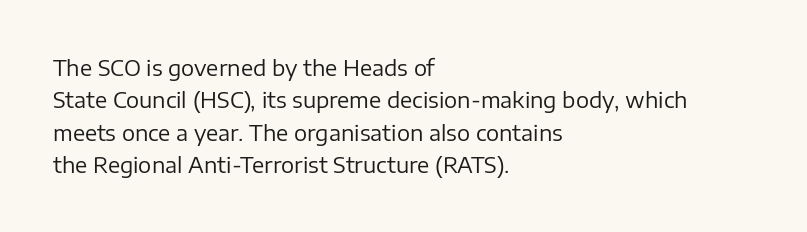
Q: Is the text bold? A: No.
Q: Is the text italic (slanted)? A: No, it is upright.
Q: Is the text underlined? A: No.
Q: How is the paragraph aligned? A: Left-aligned.
Q: Is the spacing between letters normal or unusually wide? A: Normal.
Q: Is the spacing between lines tight, normal or loose? A: Normal.
